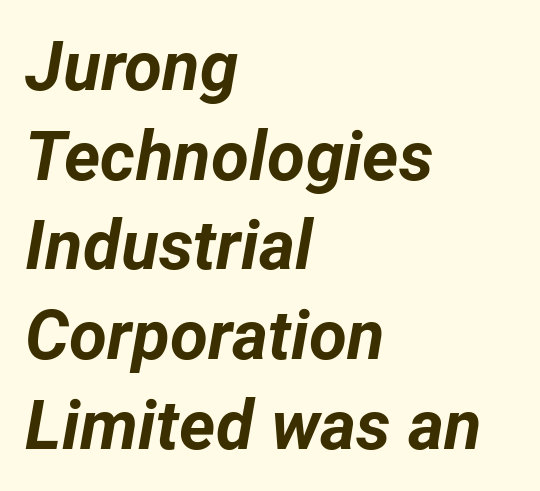
{"italic": "yes", "lean": "right", "slant_degrees": 12, "bold": "yes", "weight": "bold", "width": "normal", "stroke_contrast": "low", "x_height": "medium", "monospaced": "no", "underline": "no", "align": "left", "line_spacing": "normal", "line_spacing_ratio": 1.3, "letter_spacing": "normal", "letter_spacing_em": 0.0, "glyph_px": 69}
